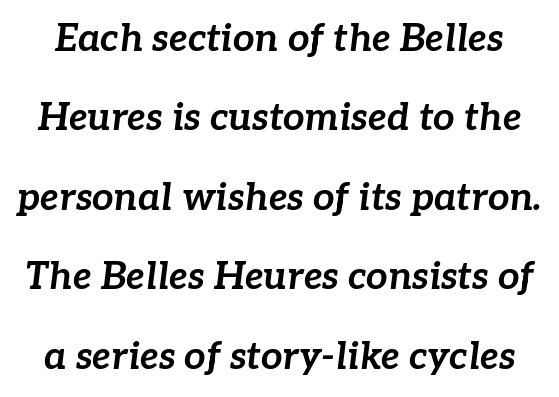
{"italic": "yes", "lean": "right", "slant_degrees": 7, "bold": "yes", "weight": "bold", "width": "normal", "stroke_contrast": "low", "x_height": "medium", "monospaced": "no", "underline": "no", "line_spacing": "loose", "line_spacing_ratio": 2.09, "letter_spacing": "normal", "letter_spacing_em": 0.0, "glyph_px": 38}
